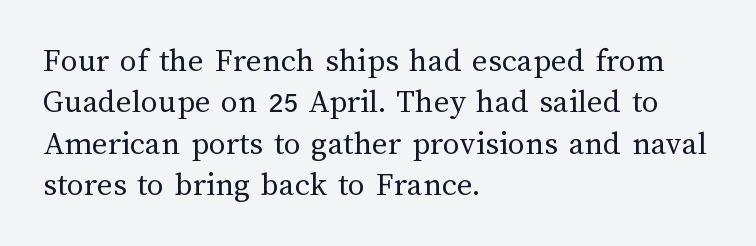
Q: Is the text bold? A: No.
Q: Is the text italic (slanted)? A: No, it is upright.
Q: Is the text underlined? A: No.
Q: How is the paragraph aligned? A: Left-aligned.
Q: Is the spacing between letters normal or unusually wide? A: Normal.
Q: Width (condensed, normal, or wide)? A: Normal.
Q: Stroke contrast? A: Medium.
Q: x-height? A: Medium.
Q: Monospaced? A: No.
